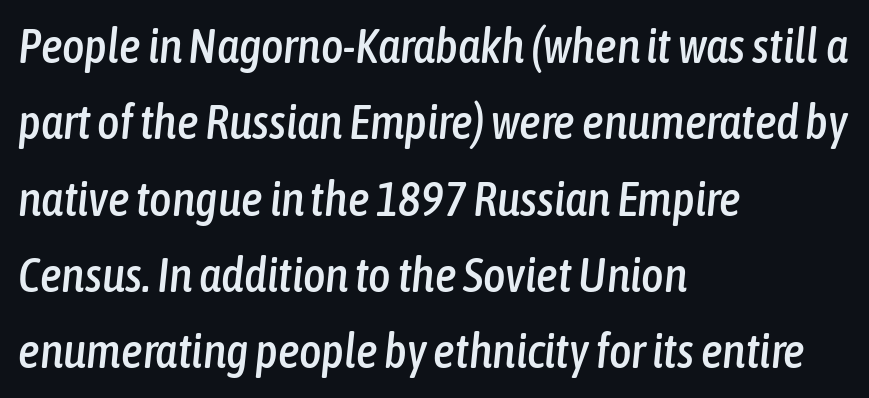
Each line starts at the same left margin while the right side varies. Italic? Definitely — the glyphs are oblique. This sample uses plain, unmodified letter spacing. Words float on clear page, feet unadorned. If you measured baseline to baseline, you'd find a middling distance.
